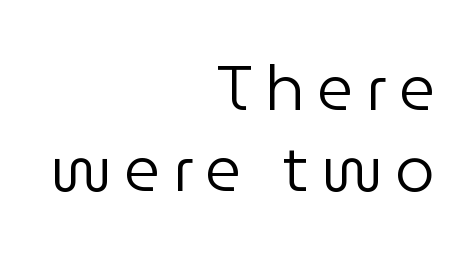
{"serif": "no", "italic": "no", "bold": "no", "weight": "regular", "width": "normal", "stroke_contrast": "low", "x_height": "medium", "monospaced": "no", "underline": "no", "align": "right", "line_spacing": "normal", "line_spacing_ratio": 1.29, "letter_spacing": "wide", "letter_spacing_em": 0.2, "glyph_px": 63}
